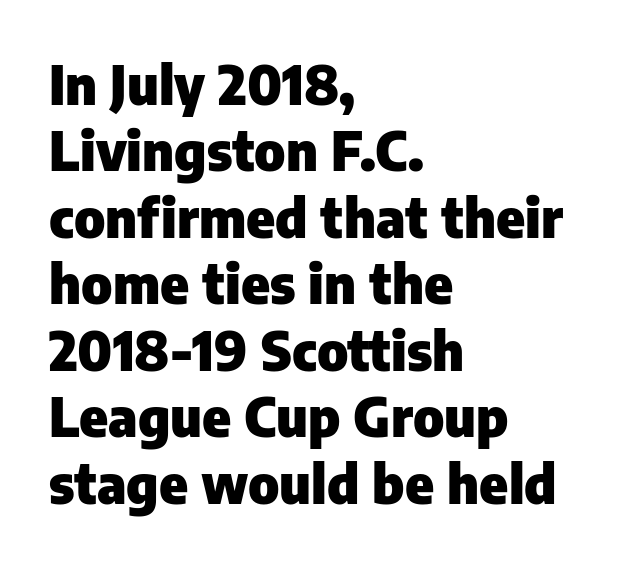
The image shows 54 px heavy sans-serif type, upright; set left-aligned, line spacing 1.23x, normal letter spacing, not underlined; low stroke contrast and a medium x-height.
